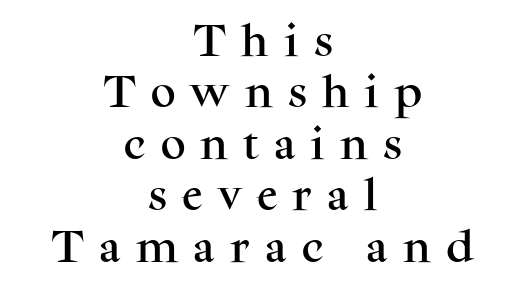
{"serif": "yes", "italic": "no", "width": "normal", "stroke_contrast": "medium", "x_height": "medium", "monospaced": "no", "underline": "no", "align": "center", "line_spacing": "normal", "line_spacing_ratio": 1.47, "letter_spacing": "wide", "letter_spacing_em": 0.44, "glyph_px": 35}
